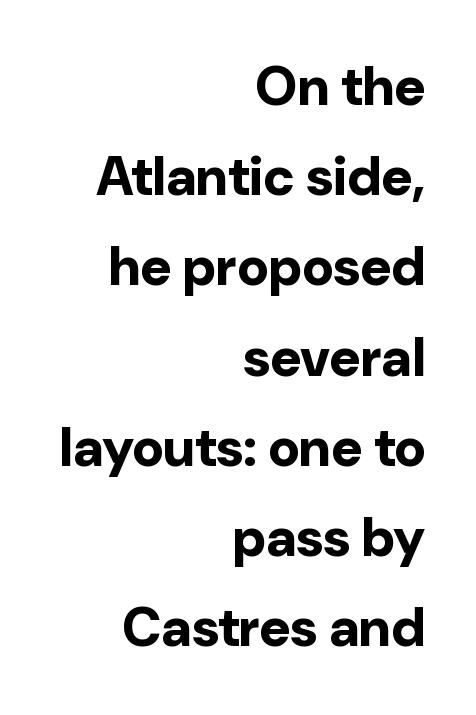
{"serif": "no", "italic": "no", "bold": "yes", "weight": "bold", "width": "normal", "stroke_contrast": "low", "x_height": "medium", "monospaced": "no", "underline": "no", "align": "right", "line_spacing": "normal", "line_spacing_ratio": 1.67, "letter_spacing": "normal", "letter_spacing_em": 0.0, "glyph_px": 54}
